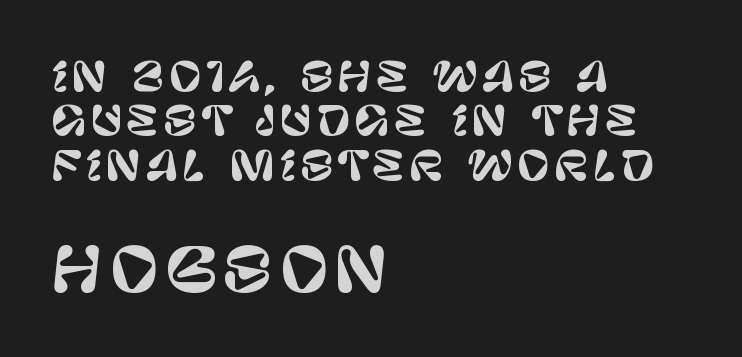
The image shows 60 px sans-serif type; set left-aligned, tight line spacing (1.11x), not underlined; the second (bottom) block is 1.5x larger; low stroke contrast and a large x-height.
